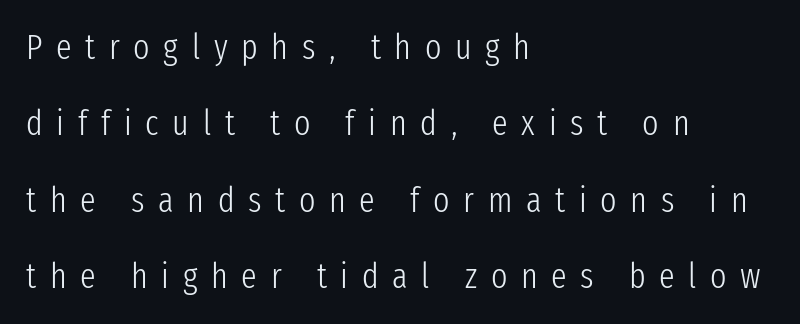
{"serif": "no", "italic": "no", "bold": "no", "weight": "light", "width": "condensed", "stroke_contrast": "low", "x_height": "medium", "monospaced": "no", "underline": "no", "align": "left", "line_spacing": "loose", "line_spacing_ratio": 2.18, "letter_spacing": "wide", "letter_spacing_em": 0.39, "glyph_px": 35}
